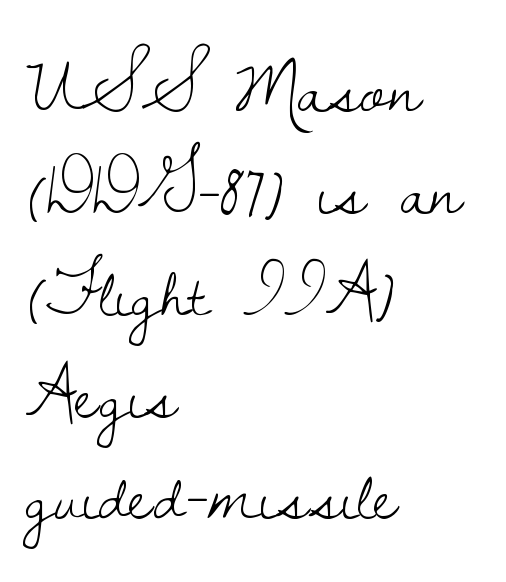
The image shows 76 px light serif type; set left-aligned, normal line spacing (1.34x), normal letter spacing, not underlined; low stroke contrast and a small x-height.
